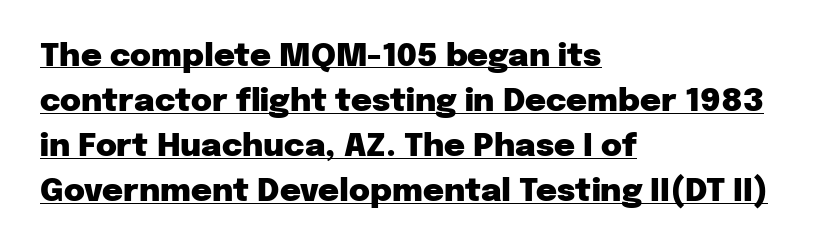
The type sits square on the baseline with zero lean. This block has exactly the height ordinary leading produces. A baseline rule has been typeset under these characters. Each letter keeps its own natural width here, so spacing adapts to shape. The rendering uses a bold face; every stroke is thick and dark. This sample uses plain, unmodified letter spacing.
